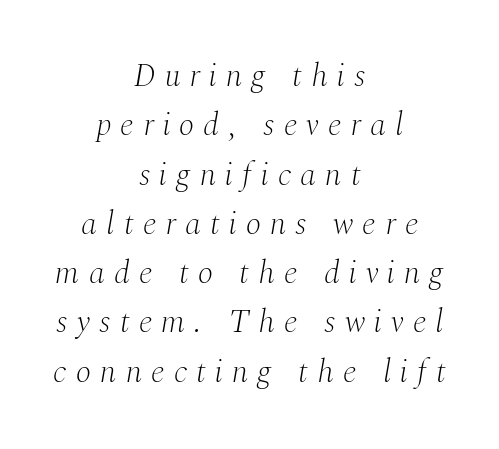
The image shows 32 px light serif type, italic (leaning right); set centered, normal line spacing (1.54x), unusually wide letter spacing (+0.29 em), not underlined; medium stroke contrast and a medium x-height.
